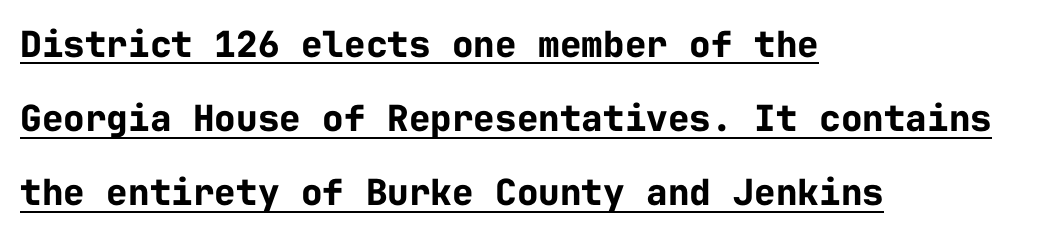
The image shows 36 px bold sans-serif type, upright, monospaced; set left-aligned, loose line spacing (2.06x), normal letter spacing, underlined; low stroke contrast and a medium x-height.
